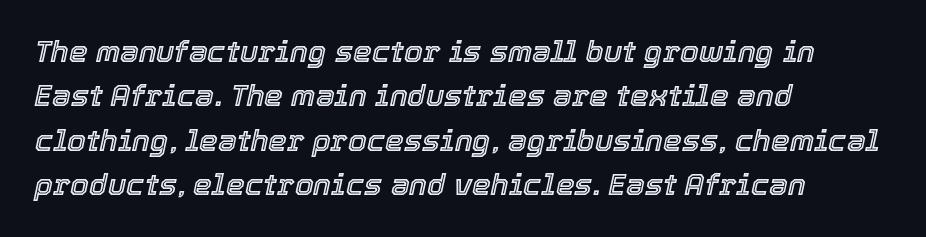
Does the lettering tilt? It does — this is italic. Alignment: flush left. These lines sit exactly where default settings would place them. Check the space under the baseline: it is left empty. A typesetter would call this proportional, since set widths differ per character. Nobody touched the tracking dial on this one.
